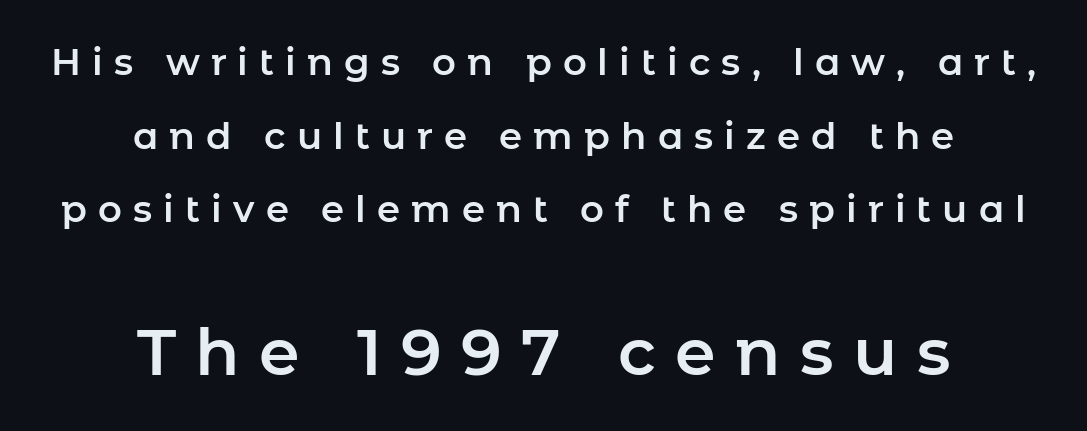
{"serif": "no", "italic": "no", "width": "normal", "stroke_contrast": "low", "x_height": "medium", "monospaced": "no", "underline": "no", "align": "center", "line_spacing": "loose", "line_spacing_ratio": 1.99, "letter_spacing": "wide", "letter_spacing_em": 0.3, "larger_block": "second", "size_ratio": 1.76, "glyph_px": 65}
